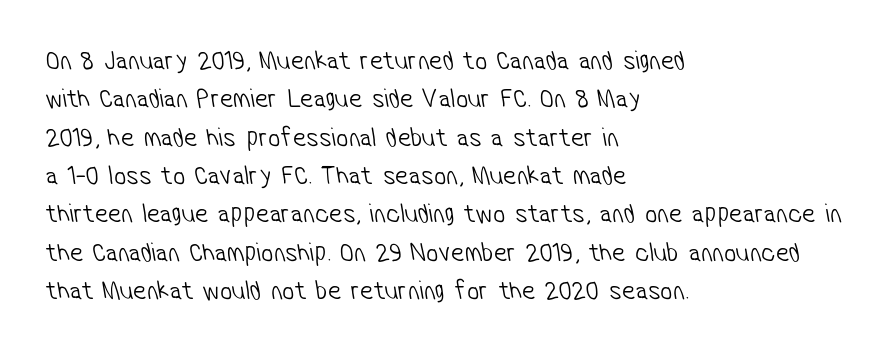
{"bold": "no", "underline": "no", "align": "left", "line_spacing": "normal", "line_spacing_ratio": 1.42, "letter_spacing": "normal", "letter_spacing_em": 0.0, "glyph_px": 27}
